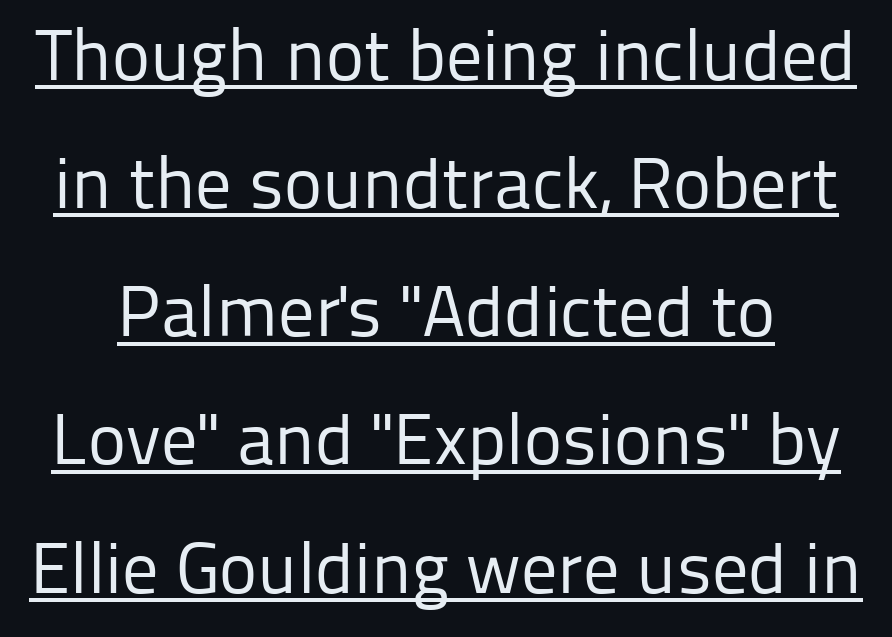
The image shows 72 px regular-weight sans-serif type, upright; set line spacing 1.78x, normal letter spacing, underlined; low stroke contrast and a medium x-height.
